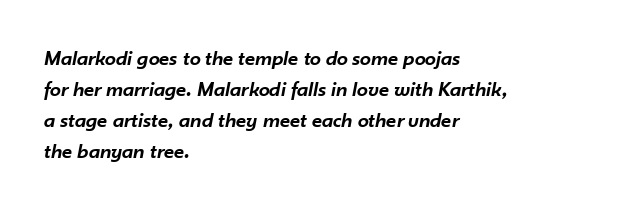
{"italic": "yes", "lean": "right", "slant_degrees": 10, "bold": "semi", "underline": "no", "align": "left", "line_spacing": "normal", "line_spacing_ratio": 1.41, "letter_spacing": "normal", "letter_spacing_em": 0.0, "glyph_px": 22}
